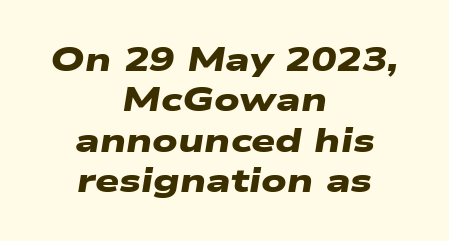
The image shows 34 px heavy, wide sans-serif type; set centered, line spacing 1.19x, normal letter spacing, not underlined; low stroke contrast and a medium x-height.
